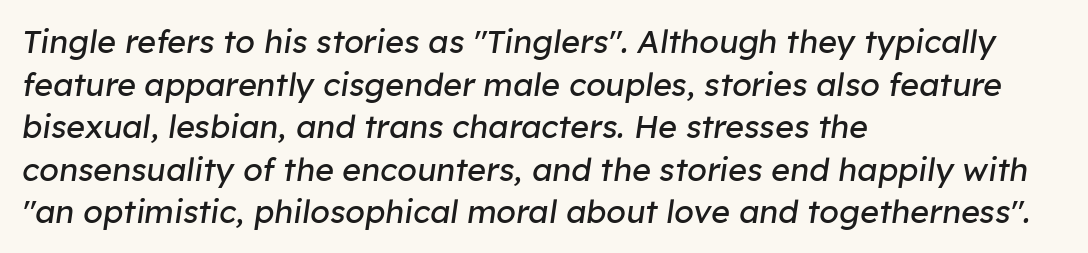
{"italic": "yes", "lean": "right", "slant_degrees": 8, "bold": "no", "weight": "regular", "width": "normal", "stroke_contrast": "low", "x_height": "medium", "monospaced": "no", "underline": "no", "align": "left", "line_spacing": "normal", "line_spacing_ratio": 1.33, "letter_spacing": "normal", "letter_spacing_em": 0.0, "glyph_px": 32}
